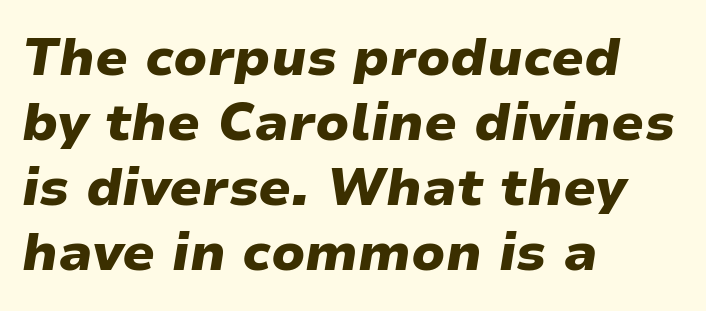
Q: Is the text bold? A: Yes.
Q: Is the text italic (slanted)? A: Yes, it leans right by about 9 degrees.
Q: Is the text underlined? A: No.
Q: How is the paragraph aligned? A: Left-aligned.
Q: Is the spacing between letters normal or unusually wide? A: Normal.
Q: Is the spacing between lines tight, normal or loose? A: Normal.
Q: Width (condensed, normal, or wide)? A: Wide.
Q: Stroke contrast? A: Low.
Q: x-height? A: Medium.
Q: Monospaced? A: No.
